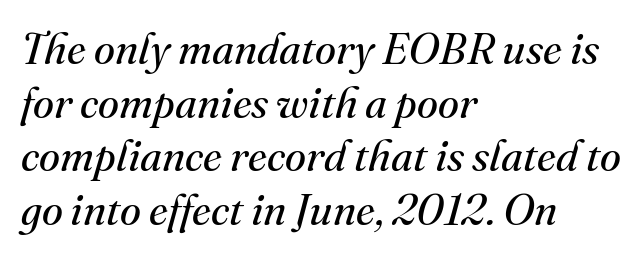
{"serif": "yes", "italic": "yes", "lean": "right", "slant_degrees": 16, "bold": "no", "weight": "regular", "width": "normal", "stroke_contrast": "medium", "x_height": "small", "monospaced": "no", "underline": "no", "align": "left", "line_spacing": "normal", "line_spacing_ratio": 1.25, "letter_spacing": "normal", "letter_spacing_em": 0.0, "glyph_px": 43}
